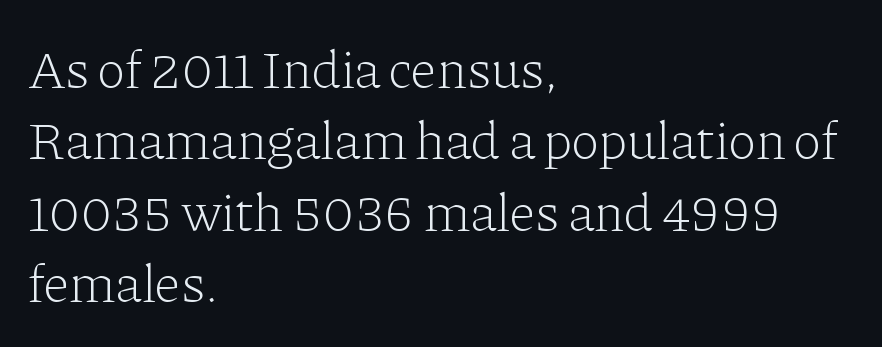
Q: Is the text bold? A: No.
Q: Is the text italic (slanted)? A: No, it is upright.
Q: Is the typeface a serif or a sans-serif typeface? A: Serif.
Q: Is the text underlined? A: No.
Q: How is the paragraph aligned? A: Left-aligned.
Q: Is the spacing between letters normal or unusually wide? A: Normal.
Q: Is the spacing between lines tight, normal or loose? A: Normal.
Q: Width (condensed, normal, or wide)? A: Normal.
Q: Stroke contrast? A: Low.
Q: x-height? A: Medium.
Q: Monospaced? A: No.
